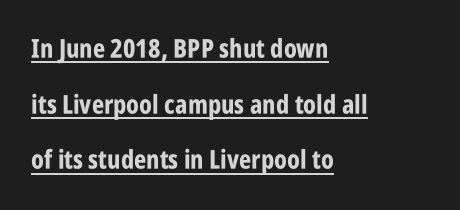
Q: Is the text bold? A: Yes.
Q: Is the text italic (slanted)? A: No, it is upright.
Q: Is the text underlined? A: Yes.
Q: How is the paragraph aligned? A: Left-aligned.
Q: Is the spacing between letters normal or unusually wide? A: Normal.
Q: Is the spacing between lines tight, normal or loose? A: Loose.
